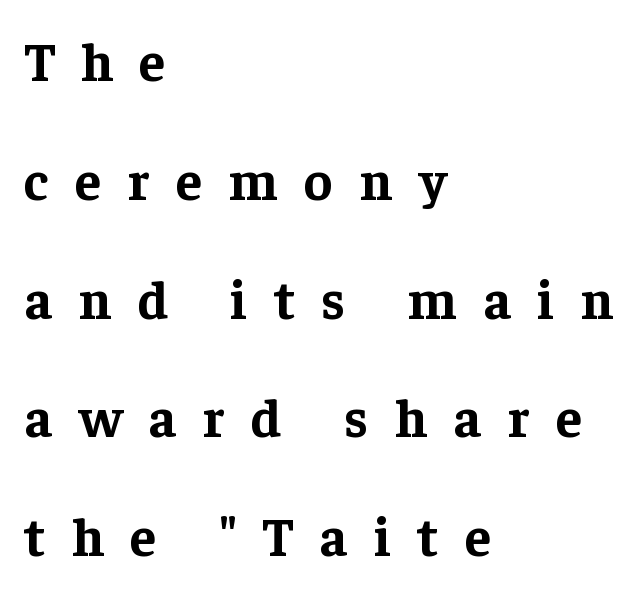
A roman cut, with each character standing at attention. What weight is shown? A full bold with thick strokes. Beneath every word, the page is bare. The passage shown has open, widely tracked lettering throughout.
